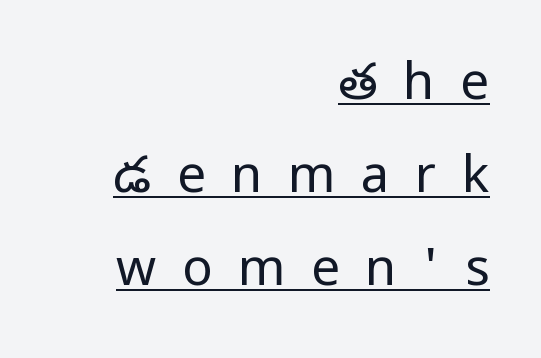
The image shows 51 px regular-weight, condensed sans-serif type, upright; set right-aligned, line spacing 1.82x, unusually wide letter spacing (+0.5 em), underlined; low stroke contrast and a large x-height.
